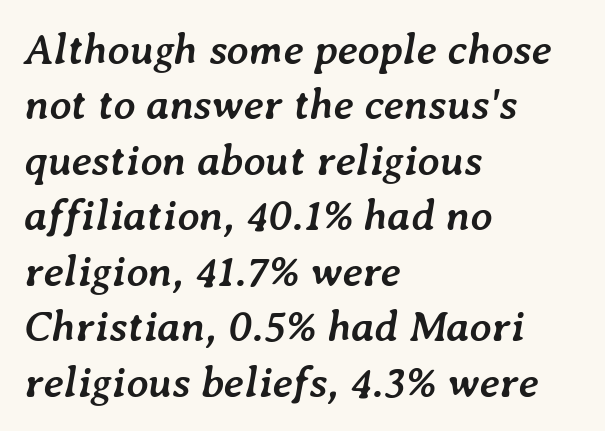
Q: Is the text bold? A: Yes.
Q: Is the text italic (slanted)? A: Yes, it leans right by about 7 degrees.
Q: Is the text underlined? A: No.
Q: How is the paragraph aligned? A: Left-aligned.
Q: Is the spacing between letters normal or unusually wide? A: Normal.
Q: Is the spacing between lines tight, normal or loose? A: Normal.
Q: Width (condensed, normal, or wide)? A: Normal.
Q: Stroke contrast? A: Low.
Q: x-height? A: Medium.
Q: Monospaced? A: No.
